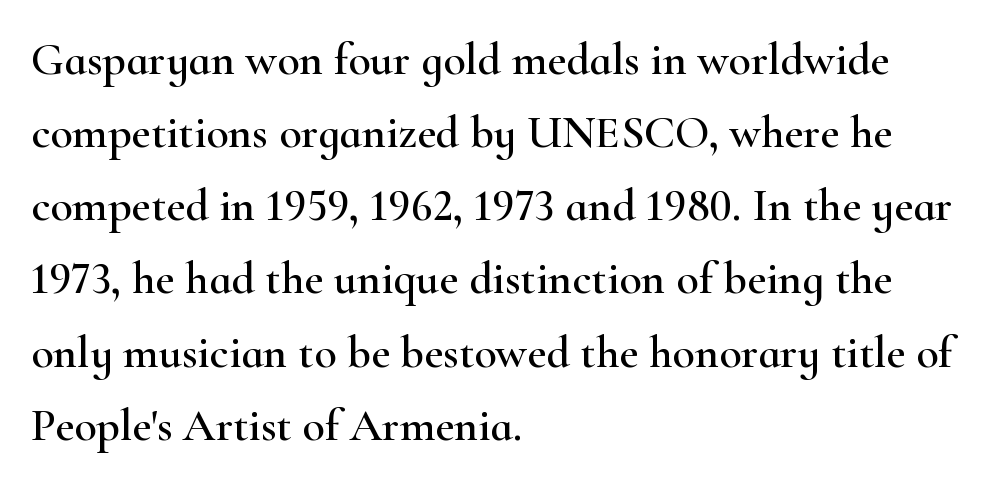
Each letter keeps its own natural width here, so spacing adapts to shape. Ascenders rise straight up at ninety degrees. The typesetter chose a ragged-right arrangement here. A typesetter would call this leading conventional body-copy spacing. Letterform terminals end in serifs throughout the passage. The strip under each line holds only bare page.
